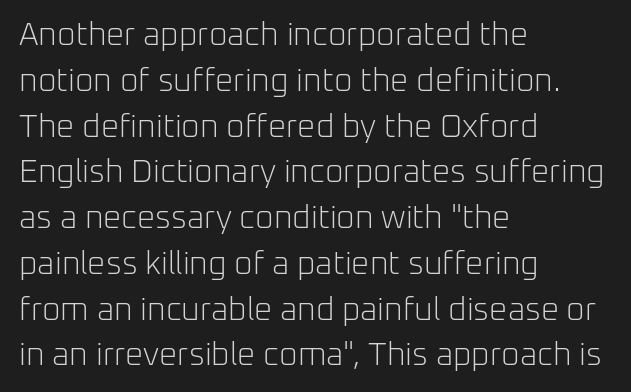
Standard letterfit; no display-style spreading of the glyphs. On a weight scale, this lands at 450 or below. The glyphs in this specimen are sans serif. Each letter keeps its own natural width here, so spacing adapts to shape. The glyphs are unaccompanied by any horizontal stroke below them.
